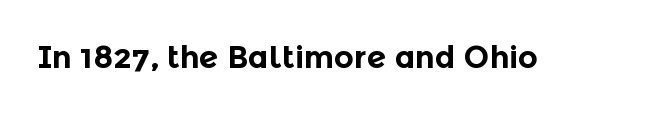
The image shows 31 px bold sans-serif type, upright; set normal letter spacing, not underlined; a medium x-height.
